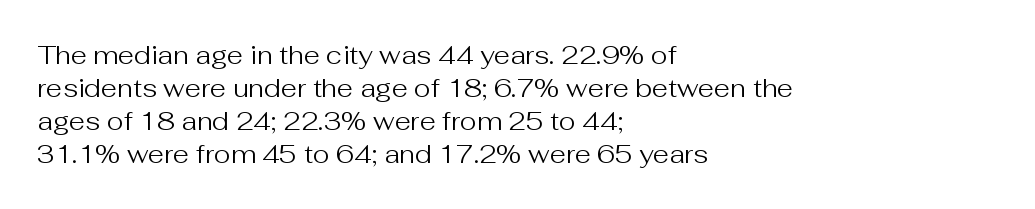
When letters stand straight like this, we call the style roman or upright. These lines sit exactly where default settings would place them. Students, note that the glyphs here touch the page at normal intervals. The passage shown is not bold in any degree. In CSS terms this would be text-align: left. Underlining? Definitely not there.
